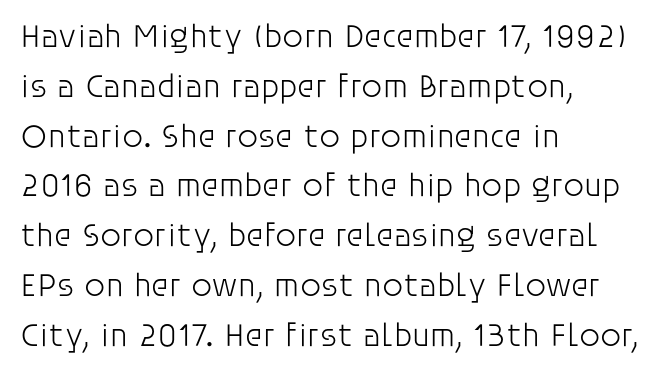
The image shows 33 px light sans-serif type, upright; set left-aligned, normal line spacing (1.51x), normal letter spacing, not underlined; low stroke contrast and a large x-height.
